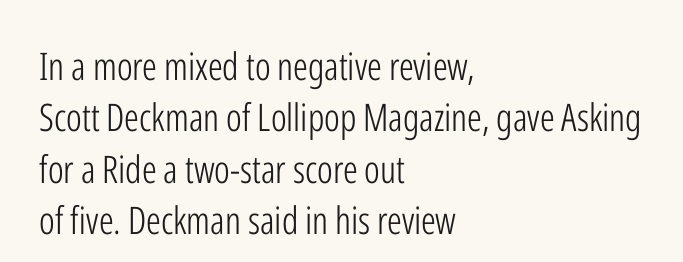
The image shows 38 px light, condensed sans-serif type, upright; set left-aligned, normal line spacing (1.35x), normal letter spacing, not underlined; low stroke contrast and a medium x-height.
